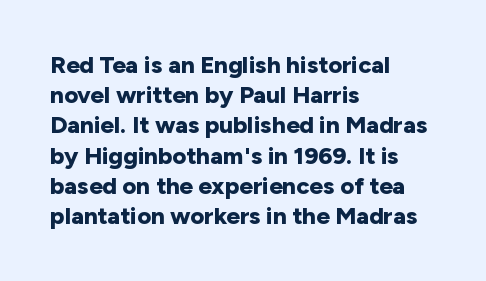
Q: Is the text bold? A: Yes.
Q: Is the text italic (slanted)? A: No, it is upright.
Q: Is the text underlined? A: No.
Q: How is the paragraph aligned? A: Left-aligned.
Q: Is the spacing between letters normal or unusually wide? A: Normal.
Q: Is the spacing between lines tight, normal or loose? A: Normal.
